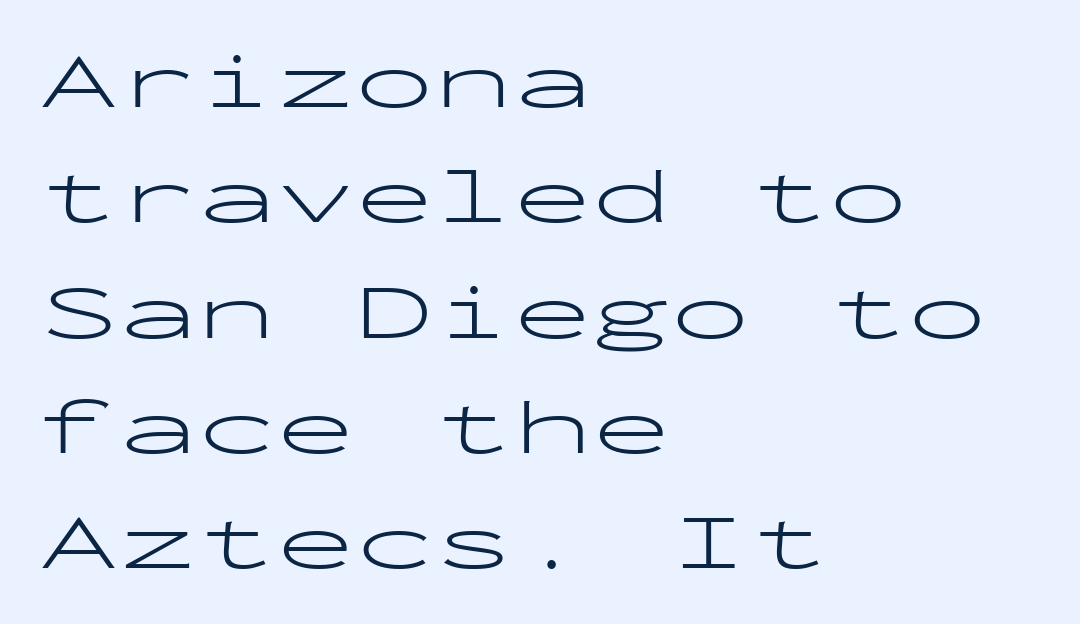
Do the characters align in a grid? Yes, the font is monospaced. Nobody touched the tracking dial on this one. The weight tops out at a normal text grade. A normal amount of white space separates one row of letters from the next.
